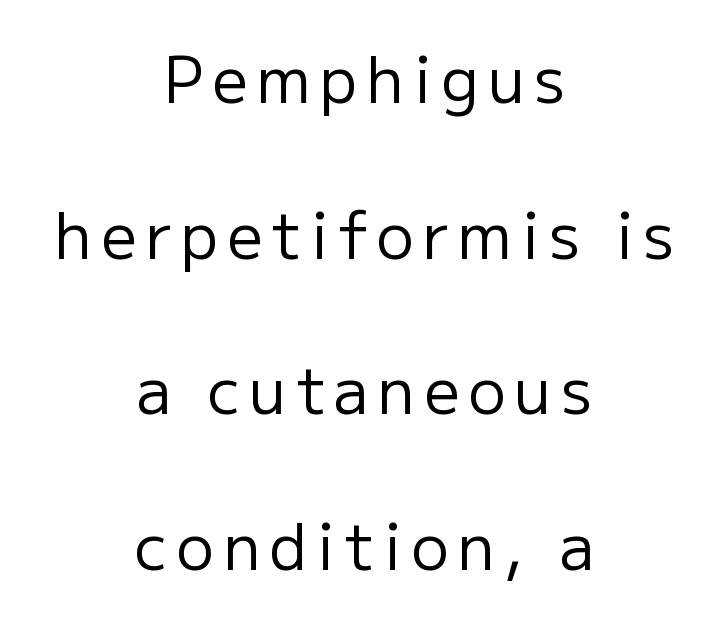
Q: Is the text bold? A: No.
Q: Is the text italic (slanted)? A: No, it is upright.
Q: Is the typeface a serif or a sans-serif typeface? A: Sans-serif.
Q: Is the text underlined? A: No.
Q: How is the paragraph aligned? A: Centered.
Q: Is the spacing between lines tight, normal or loose? A: Loose.
Q: Width (condensed, normal, or wide)? A: Normal.
Q: Stroke contrast? A: Low.
Q: x-height? A: Medium.
Q: Monospaced? A: No.
